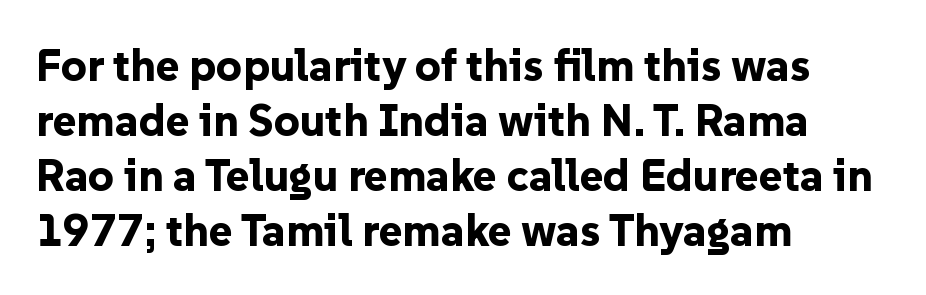
The image shows 45 px bold sans-serif type, upright; set left-aligned, line spacing 1.22x, normal letter spacing, not underlined; low stroke contrast and a medium x-height.
